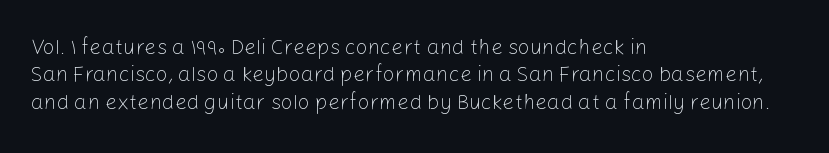
The image shows 21 px text type, upright; set left-aligned, normal line spacing (1.3x), normal letter spacing, not underlined.
